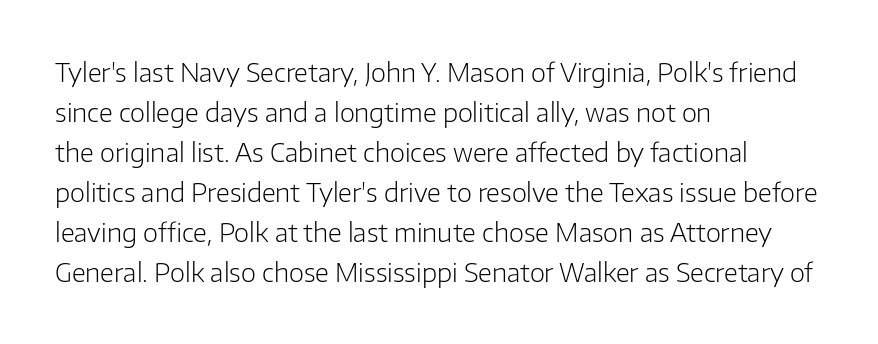
Q: Is the text bold? A: No.
Q: Is the text italic (slanted)? A: No, it is upright.
Q: Is the text underlined? A: No.
Q: How is the paragraph aligned? A: Left-aligned.
Q: Is the spacing between letters normal or unusually wide? A: Normal.
Q: Is the spacing between lines tight, normal or loose? A: Normal.
